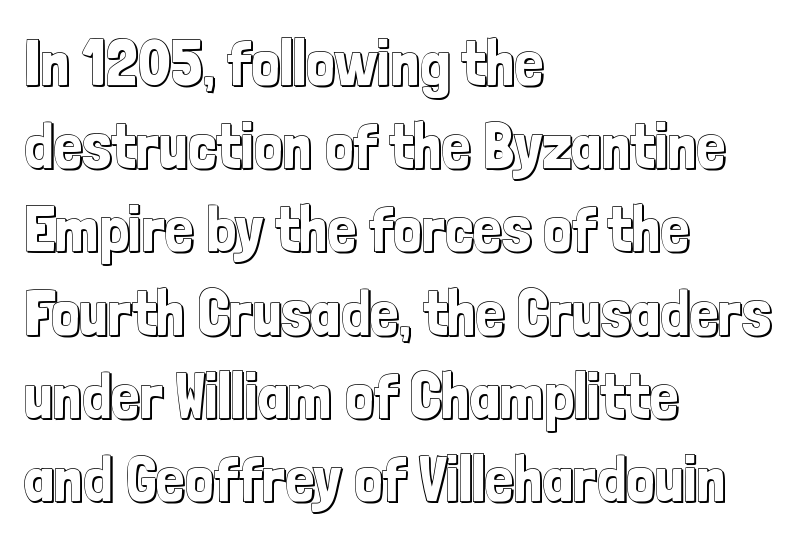
The image shows 64 px condensed type, upright; set left-aligned, normal line spacing (1.3x), normal letter spacing, not underlined; a medium x-height.
